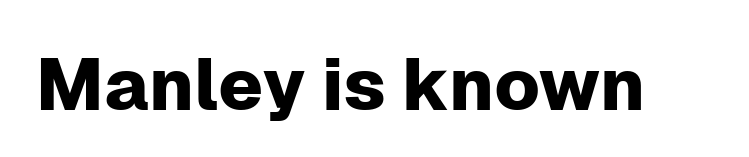
The image shows 73 px sans-serif type, upright; set normal letter spacing, not underlined; low stroke contrast and a medium x-height.
